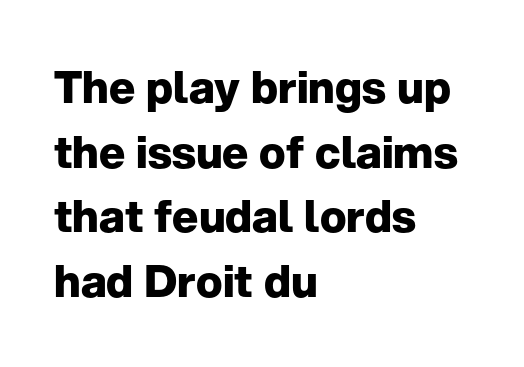
The glyphs have the mass of a bold cut. A normal amount of white space separates one row of letters from the next. These lines are rendered in a variable-pitch font. Short and long lines alike share a common starting point at left. The gap between lines stays unmarked.
